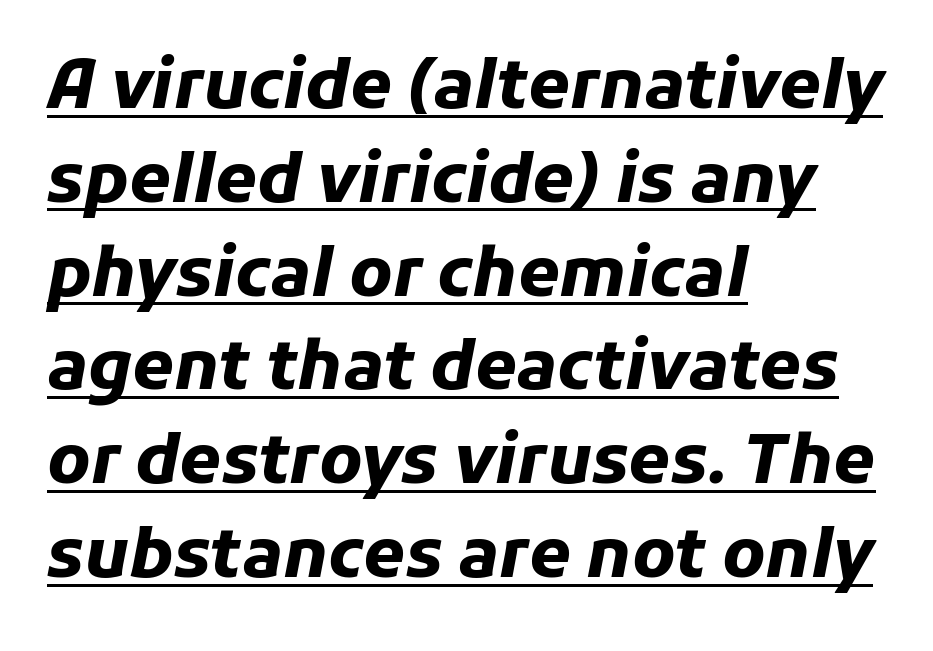
The image shows 67 px heavy type, italic (leaning right); set left-aligned, normal line spacing (1.4x), normal letter spacing, underlined; low stroke contrast and a medium x-height.
